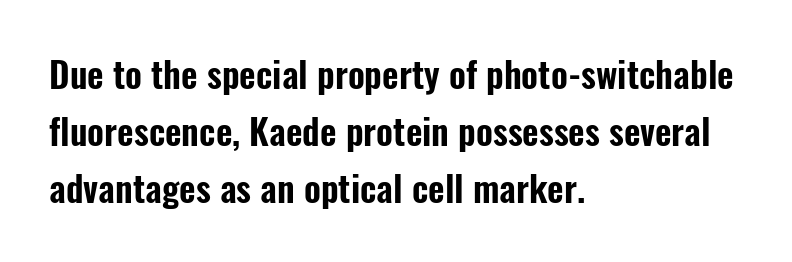
{"serif": "no", "italic": "no", "width": "condensed", "stroke_contrast": "low", "x_height": "medium", "monospaced": "no", "underline": "no", "align": "left", "line_spacing": "normal", "line_spacing_ratio": 1.58, "letter_spacing": "normal", "letter_spacing_em": 0.0, "glyph_px": 36}
